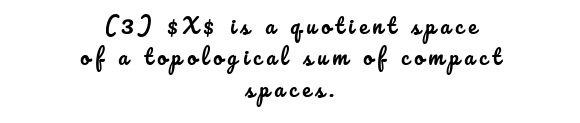
The image shows 21 px text type; set centered, normal line spacing (1.5x), unusually wide letter spacing (+0.24 em), not underlined.
